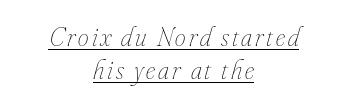
The rendering applies a slant to the glyphs. No extra ink here — the face is not bold. Somebody hit Ctrl+U on this one — the words are underlined. If you folded the block vertically in half, each line would mirror itself in length.
